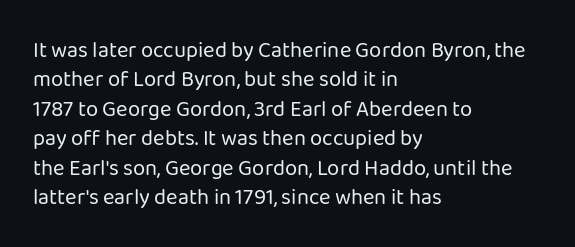
The image shows 22 px text type, upright; set left-aligned, normal line spacing (1.34x), normal letter spacing, not underlined.
